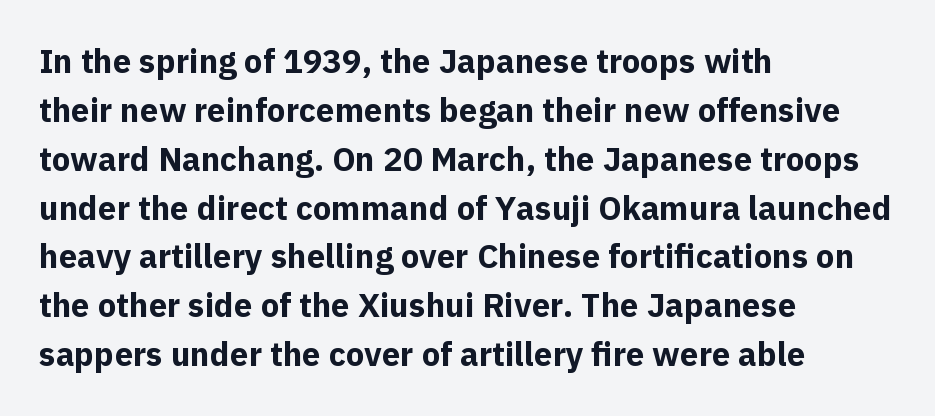
Q: Is the text bold? A: Yes.
Q: Is the text italic (slanted)? A: No, it is upright.
Q: Is the typeface a serif or a sans-serif typeface? A: Sans-serif.
Q: Is the text underlined? A: No.
Q: How is the paragraph aligned? A: Left-aligned.
Q: Is the spacing between letters normal or unusually wide? A: Normal.
Q: Is the spacing between lines tight, normal or loose? A: Normal.
Q: Width (condensed, normal, or wide)? A: Normal.
Q: x-height? A: Medium.
Q: Monospaced? A: No.
